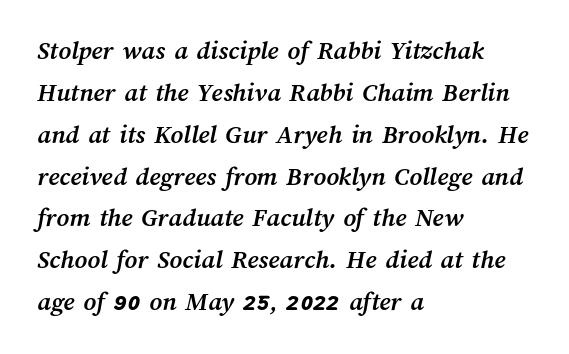
Every row of glyphs begins at an identical x-position on the left. Just letters on the line, the space beneath them empty. This block has exactly the height ordinary leading produces. The rendering uses a bold face; every stroke is thick and dark.
